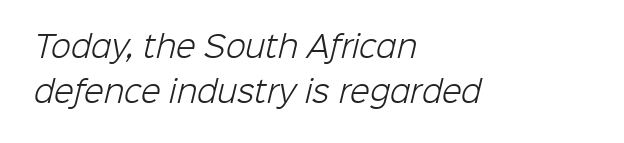
The image shows 29 px light sans-serif type; set left-aligned, normal line spacing (1.54x), normal letter spacing, not underlined; low stroke contrast and a medium x-height.
